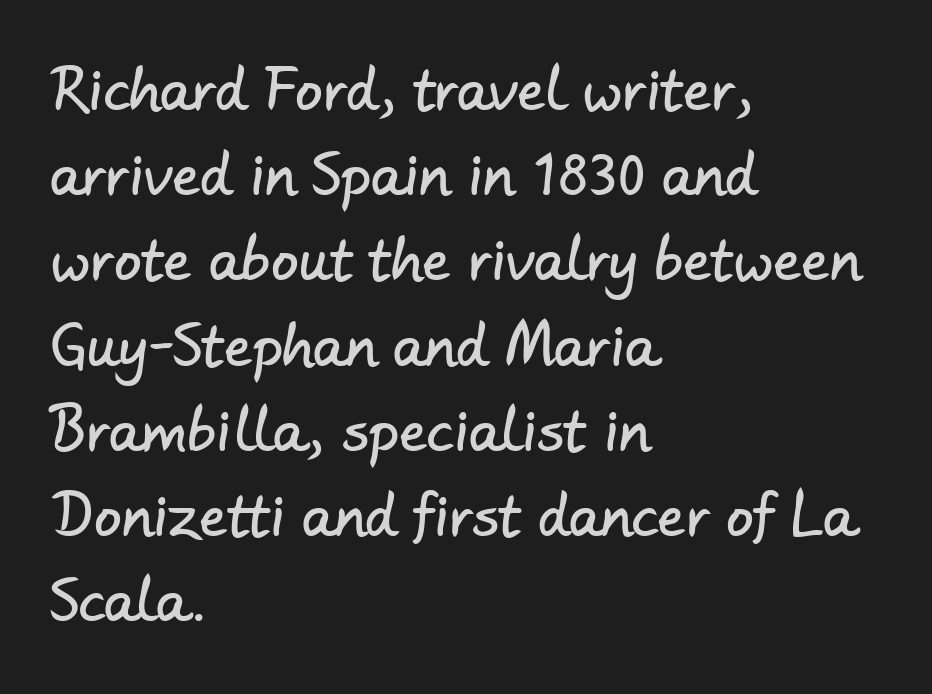
The strip under each line holds only bare page. A typesetter would call this proportional, since set widths differ per character. Typographically, this falls in the sans-serif category. Typeset ragged right — the left edge is the straight one.
